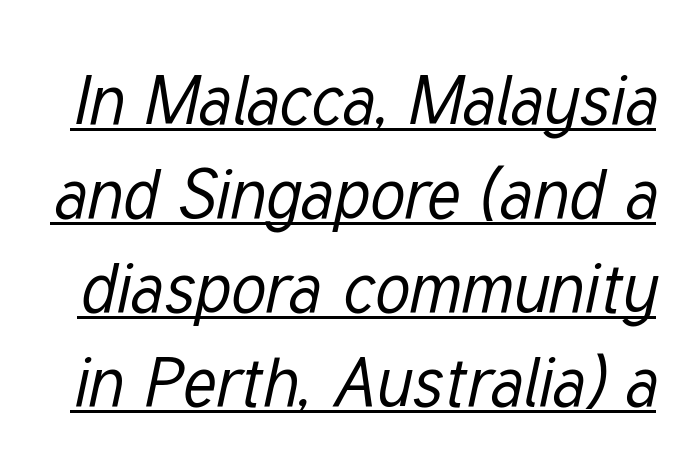
Q: Is the text bold? A: No.
Q: Is the text italic (slanted)? A: Yes, it leans right by about 12 degrees.
Q: Is the text underlined? A: Yes.
Q: Is the spacing between letters normal or unusually wide? A: Normal.
Q: Is the spacing between lines tight, normal or loose? A: Normal.
Q: Width (condensed, normal, or wide)? A: Condensed.
Q: Stroke contrast? A: Low.
Q: x-height? A: Medium.
Q: Monospaced? A: No.
